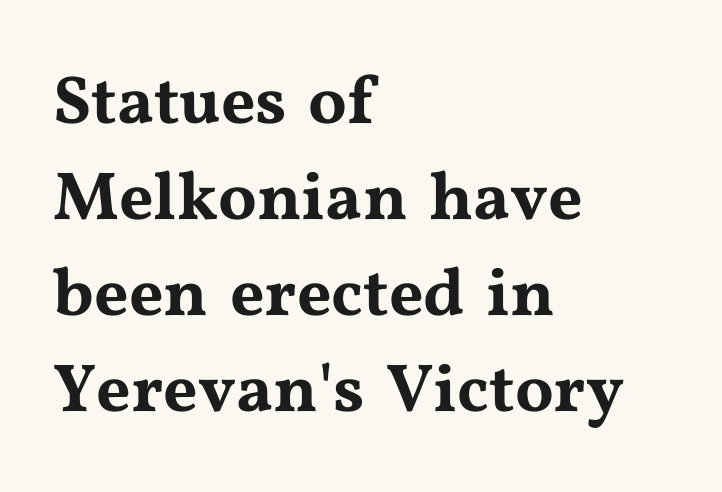
{"serif": "yes", "italic": "no", "width": "wide", "stroke_contrast": "medium", "x_height": "medium", "monospaced": "no", "underline": "no", "align": "left", "line_spacing": "normal", "line_spacing_ratio": 1.41, "letter_spacing": "normal", "letter_spacing_em": 0.0, "glyph_px": 68}
